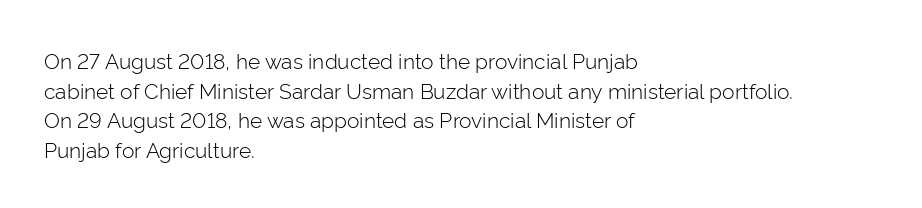
Q: Is the text bold? A: No.
Q: Is the text italic (slanted)? A: No, it is upright.
Q: Is the text underlined? A: No.
Q: How is the paragraph aligned? A: Left-aligned.
Q: Is the spacing between letters normal or unusually wide? A: Normal.
Q: Is the spacing between lines tight, normal or loose? A: Normal.
